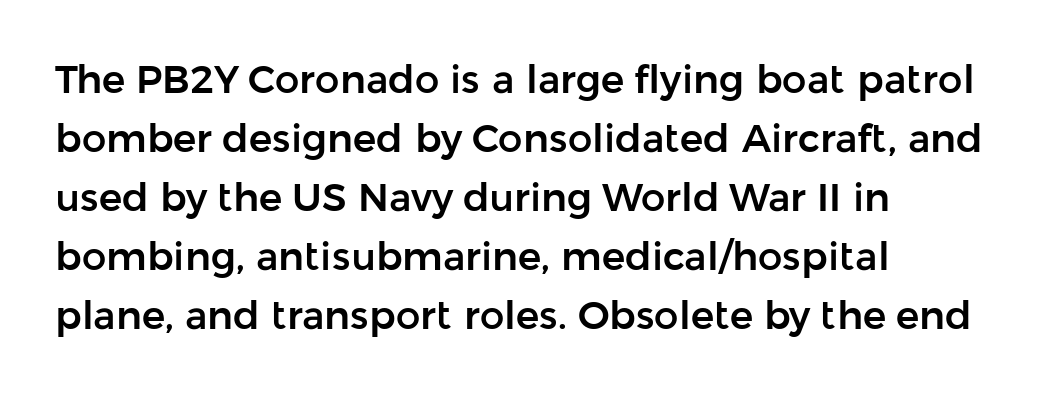
Q: Is the text italic (slanted)? A: No, it is upright.
Q: Is the typeface a serif or a sans-serif typeface? A: Sans-serif.
Q: Is the text underlined? A: No.
Q: How is the paragraph aligned? A: Left-aligned.
Q: Is the spacing between letters normal or unusually wide? A: Normal.
Q: Is the spacing between lines tight, normal or loose? A: Normal.
Q: Width (condensed, normal, or wide)? A: Normal.
Q: Stroke contrast? A: Low.
Q: x-height? A: Medium.
Q: Monospaced? A: No.
